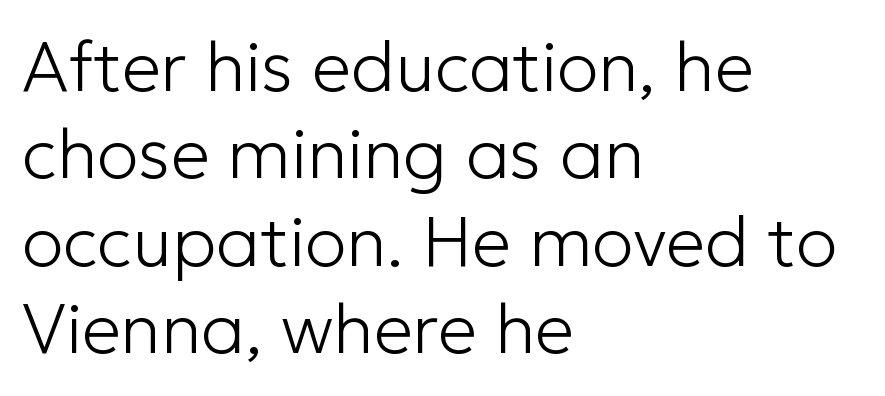
Q: Is the text bold? A: No.
Q: Is the text italic (slanted)? A: No, it is upright.
Q: Is the typeface a serif or a sans-serif typeface? A: Sans-serif.
Q: Is the text underlined? A: No.
Q: How is the paragraph aligned? A: Left-aligned.
Q: Is the spacing between letters normal or unusually wide? A: Normal.
Q: Is the spacing between lines tight, normal or loose? A: Normal.
Q: Width (condensed, normal, or wide)? A: Normal.
Q: Stroke contrast? A: Low.
Q: x-height? A: Medium.
Q: Monospaced? A: No.
